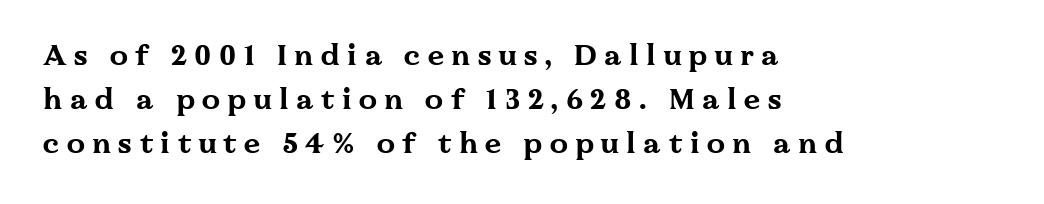
Typographically, this falls in the serif category. A clean baseline with only descenders dipping below it. This sample keeps an unexceptional amount of space between lines. Honestly, the letter spacing is so wide it's the main thing you notice.
